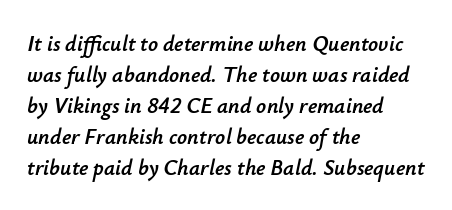
Q: Is the text italic (slanted)? A: Yes, it leans right by about 12 degrees.
Q: Is the text underlined? A: No.
Q: How is the paragraph aligned? A: Left-aligned.
Q: Is the spacing between letters normal or unusually wide? A: Normal.
Q: Is the spacing between lines tight, normal or loose? A: Normal.
